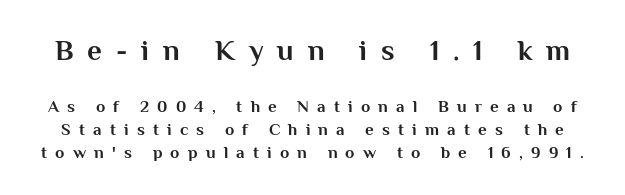
Q: Is the text bold? A: Yes.
Q: Is the text italic (slanted)? A: No, it is upright.
Q: Is the typeface a serif or a sans-serif typeface? A: Sans-serif.
Q: Is the text underlined? A: No.
Q: Is the spacing between letters normal or unusually wide? A: Unusually wide.
Q: Is the spacing between lines tight, normal or loose? A: Normal.
Q: Which block of text is set in a larger size, the first (top) or the second (bottom)? A: The first (top) one.
Q: Width (condensed, normal, or wide)? A: Normal.
Q: Stroke contrast? A: Medium.
Q: x-height? A: Medium.
Q: Monospaced? A: No.
